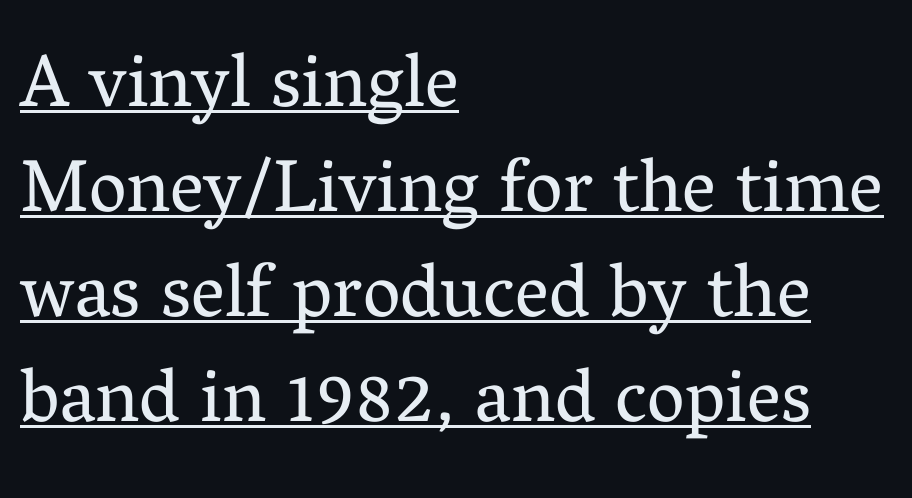
In terms of posture, this sample is upright. Check the space under the baseline: a stroke is drawn there. The strokes are not fattened; the text isn't bold. Words appear dense and cohesive because spacing is normal. The line-height multiplier appears to be the usual default. The rendering anchors every line to the left-hand side.
